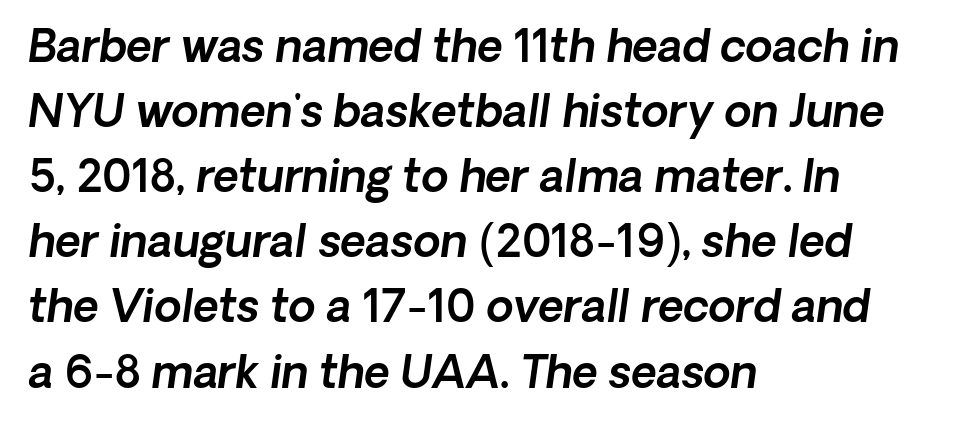
The image shows 44 px text type, italic (leaning right); set left-aligned, normal line spacing (1.48x), normal letter spacing, not underlined; a medium x-height.
